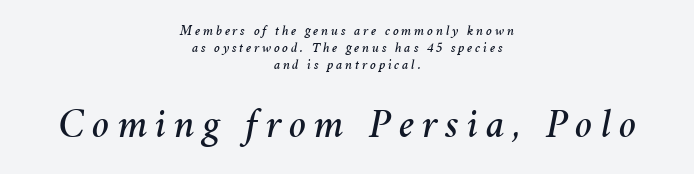
{"italic": "yes", "lean": "right", "slant_degrees": 11, "width": "normal", "stroke_contrast": "medium", "x_height": "medium", "monospaced": "no", "underline": "no", "align": "center", "line_spacing_ratio": 1.2, "larger_block": "second", "size_ratio": 2.93, "glyph_px": 41}
